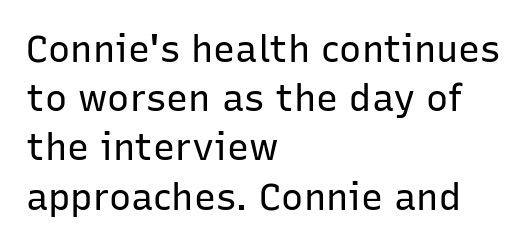
{"serif": "no", "italic": "no", "bold": "no", "weight": "regular", "width": "normal", "stroke_contrast": "low", "x_height": "medium", "monospaced": "no", "underline": "no", "align": "left", "line_spacing": "normal", "line_spacing_ratio": 1.33, "letter_spacing": "normal", "letter_spacing_em": 0.0, "glyph_px": 37}
